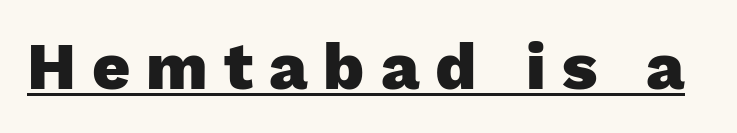
You can tell it's not italic because the verticals are truly vertical. Quick note: underline on. Weight check: bold — yes, fully. Words appear elongated and porous because spacing is wide.
